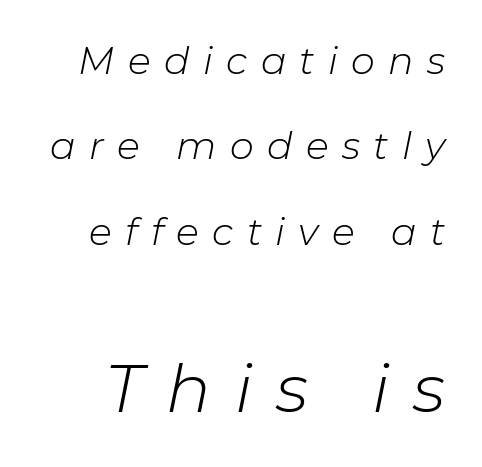
Is this a fixed-width face? No — the glyphs have proportional, varying widths. The cut favours lightness, reaching ordinary text weight at its darkest. Tall strokes in this sample are angled rather than plumb. Baseline-to-baseline distance is far greater than the letter height. Beneath every word, the page is bare. If you squint, the bottom block still reads clearly — it's the larger of the two.
